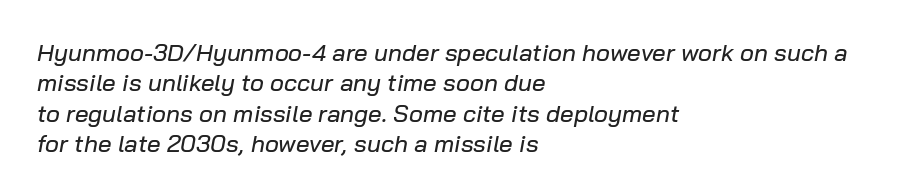
The image shows 24 px text type, italic (leaning right); set left-aligned, normal line spacing (1.27x), normal letter spacing, not underlined.
